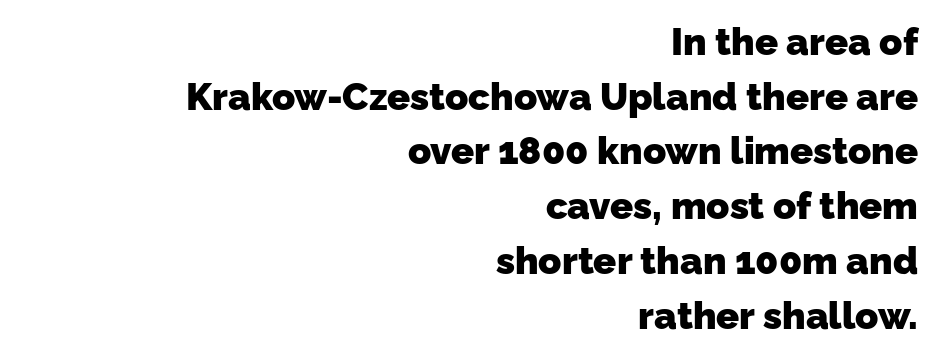
Q: Is the text bold? A: Yes.
Q: Is the typeface a serif or a sans-serif typeface? A: Sans-serif.
Q: Is the text underlined? A: No.
Q: How is the paragraph aligned? A: Right-aligned.
Q: Is the spacing between letters normal or unusually wide? A: Normal.
Q: Is the spacing between lines tight, normal or loose? A: Normal.
Q: Width (condensed, normal, or wide)? A: Normal.
Q: Stroke contrast? A: Low.
Q: x-height? A: Medium.
Q: Monospaced? A: No.
